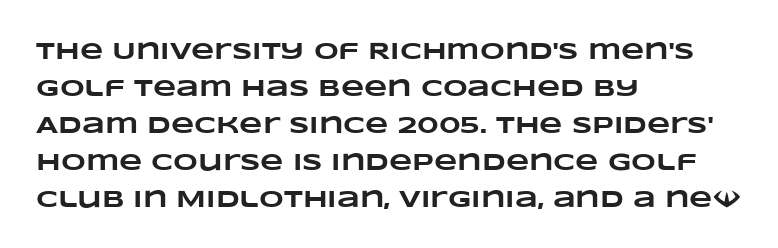
{"bold": "yes", "underline": "no", "align": "left", "line_spacing": "normal", "line_spacing_ratio": 1.54, "letter_spacing": "normal", "letter_spacing_em": 0.0, "glyph_px": 24}
